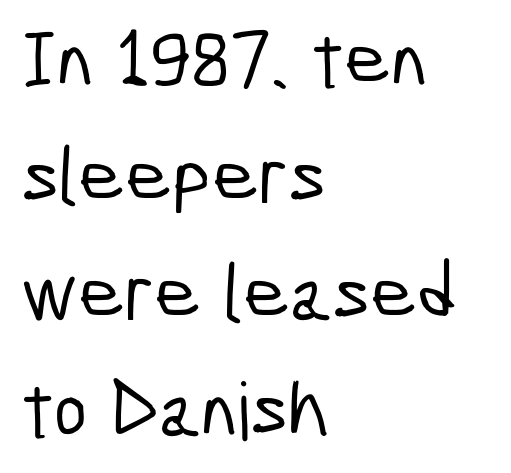
Q: Is the typeface a serif or a sans-serif typeface? A: Sans-serif.
Q: Is the text underlined? A: No.
Q: How is the paragraph aligned? A: Left-aligned.
Q: Is the spacing between letters normal or unusually wide? A: Normal.
Q: Is the spacing between lines tight, normal or loose? A: Normal.
Q: Width (condensed, normal, or wide)? A: Condensed.
Q: Stroke contrast? A: Low.
Q: x-height? A: Medium.
Q: Monospaced? A: No.
